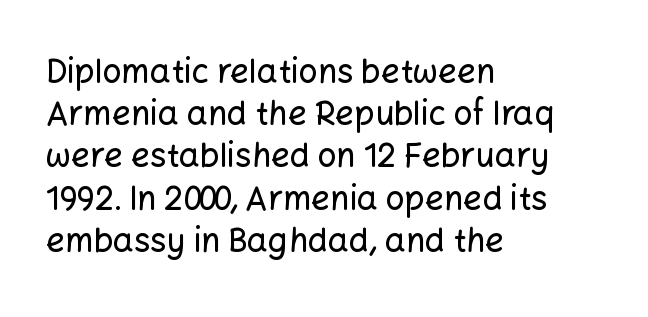
{"serif": "no", "italic": "no", "width": "normal", "stroke_contrast": "low", "x_height": "medium", "monospaced": "no", "underline": "no", "align": "left", "line_spacing": "normal", "line_spacing_ratio": 1.28, "letter_spacing": "normal", "letter_spacing_em": 0.0, "glyph_px": 33}
